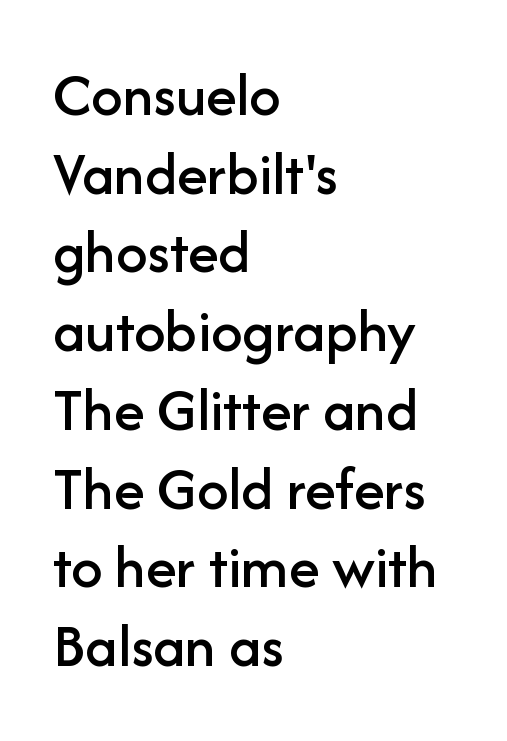
{"serif": "no", "italic": "no", "width": "normal", "stroke_contrast": "low", "x_height": "medium", "monospaced": "no", "underline": "no", "align": "left", "line_spacing": "normal", "line_spacing_ratio": 1.27, "letter_spacing": "normal", "letter_spacing_em": 0.0, "glyph_px": 62}
